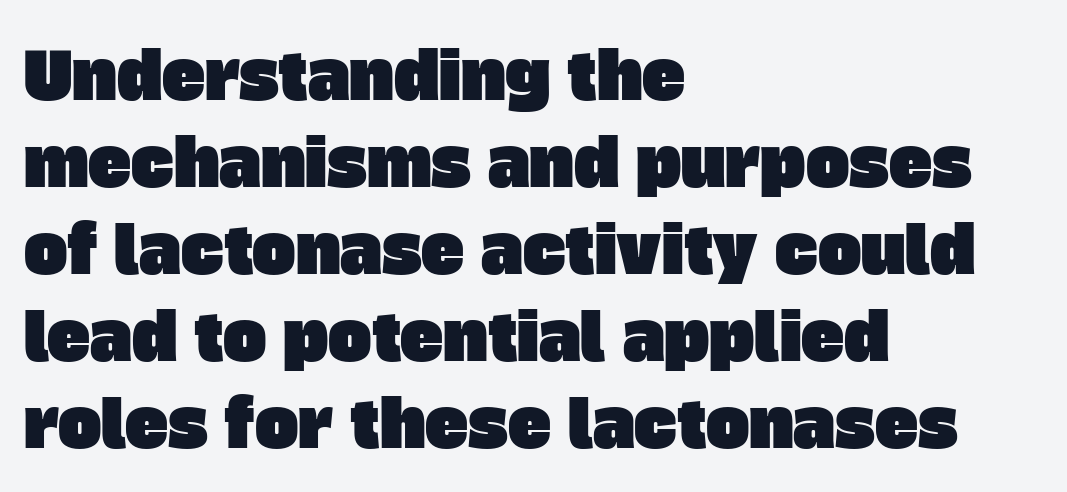
Proportional: the letters do not fall into vertical columns. The string is rendered with underlining switched off. The rag falls on the right side of this text block. Leading matches the norm, producing a regular column. Serif or sans? Sans — the stroke terminals are bare. Default kerning and tracking; the words read as compact shapes.
